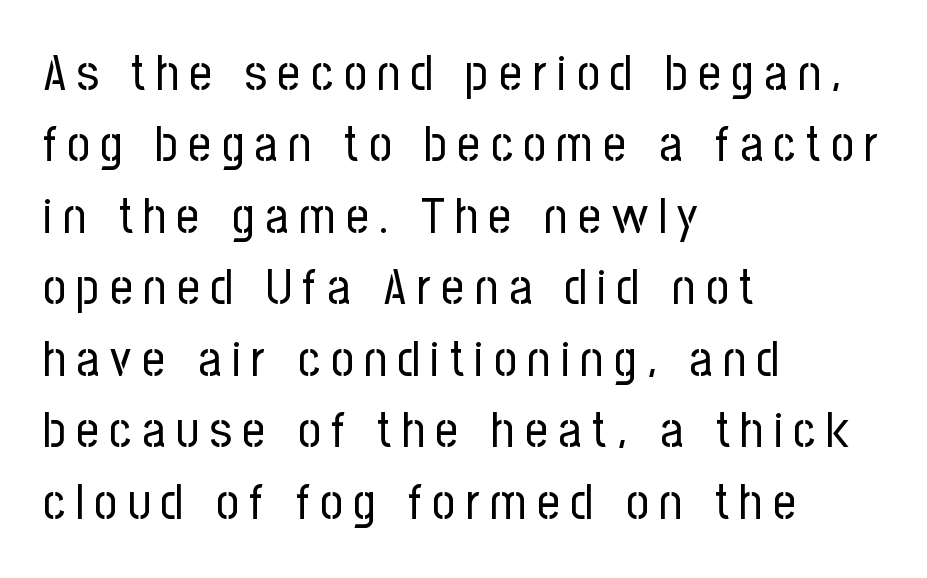
The image shows 50 px regular-weight, condensed sans-serif type, upright; set left-aligned, normal line spacing (1.43x), unusually wide letter spacing (+0.21 em), not underlined; low stroke contrast and a medium x-height.
